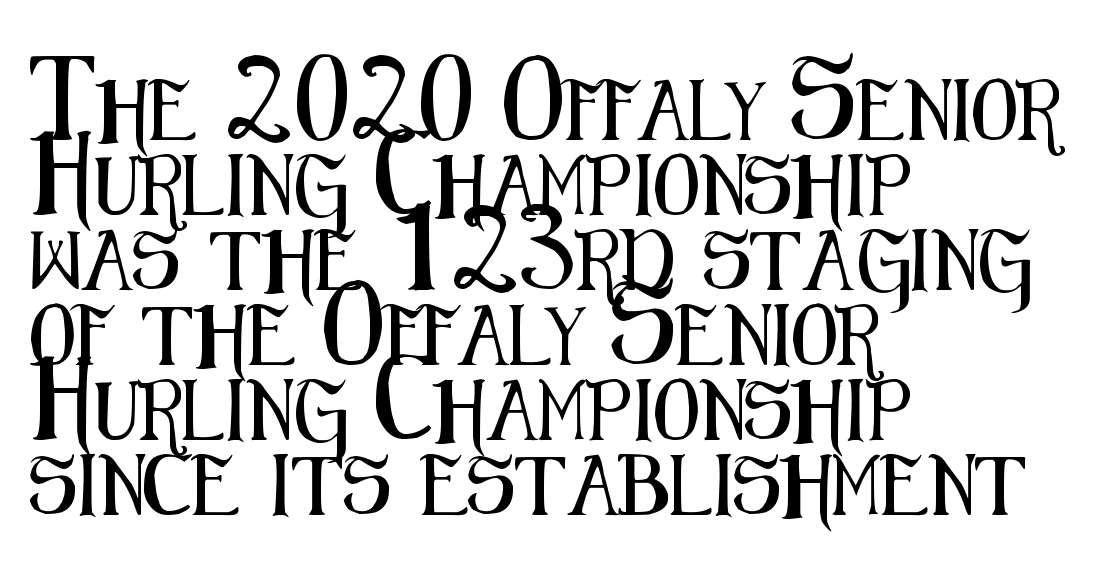
The image shows 60 px condensed type, upright; set left-aligned, normal line spacing (1.25x), normal letter spacing, not underlined; medium stroke contrast and a medium x-height.
